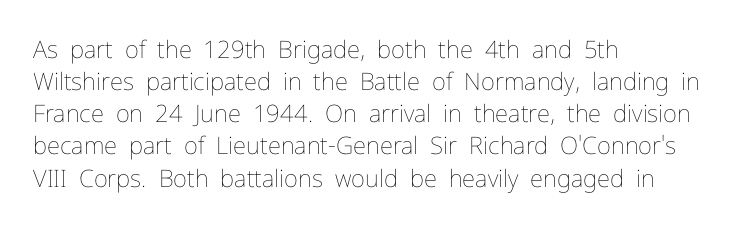
The image shows 24 px text type, upright; set left-aligned, normal line spacing (1.34x), normal letter spacing, not underlined.
